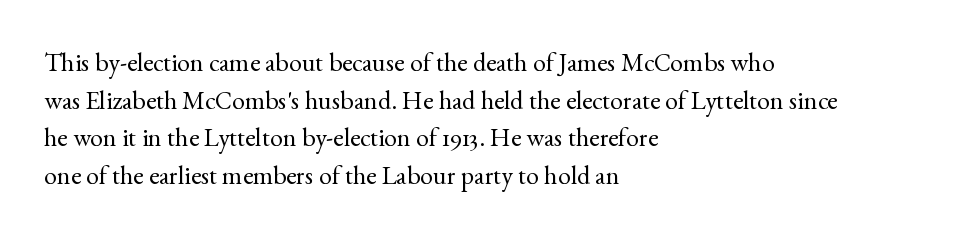
This sample is left-justified, so line endings fall wherever the words run out. Short note: letters normally spaced. These lines were composed using upright roman letters. Nothing heavy about these letters — not bold at all. The glyphs are unaccompanied by any horizontal stroke below them. Quick note: interline space is typical.
